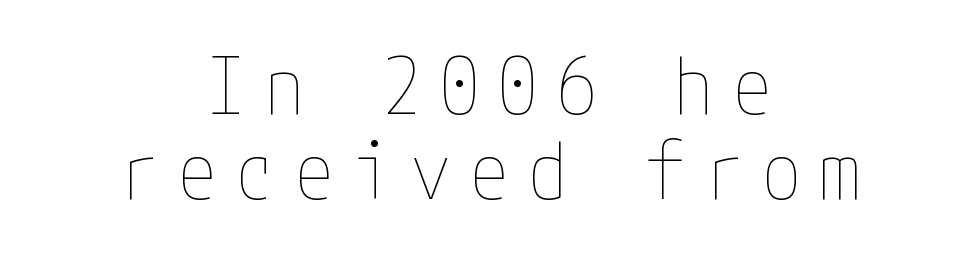
{"italic": "no", "bold": "no", "weight": "thin", "width": "condensed", "stroke_contrast": "low", "x_height": "medium", "underline": "no", "align": "center", "line_spacing": "tight", "line_spacing_ratio": 1.07, "letter_spacing": "wide", "letter_spacing_em": 0.24, "glyph_px": 79}
